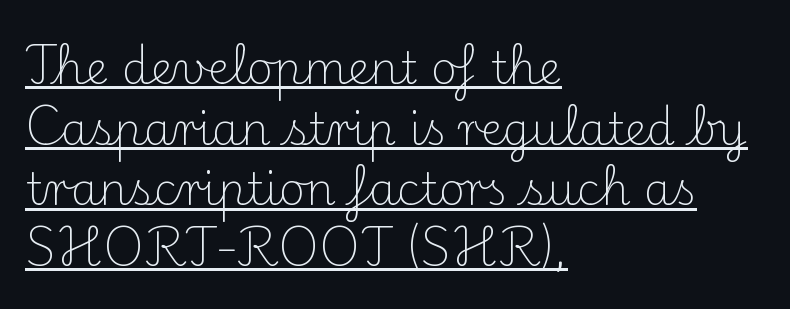
Normally led — the rows are evenly, conventionally spaced. Compared with a typical body face, this is equally light or lighter still. Horizontally, the lines are justified to the leading edge only. Compared with undecorated copy, this sample adds a rule below the words. Each letter keeps its own natural width here, so spacing adapts to shape. Italic? Not at all — the glyphs are vertical.
